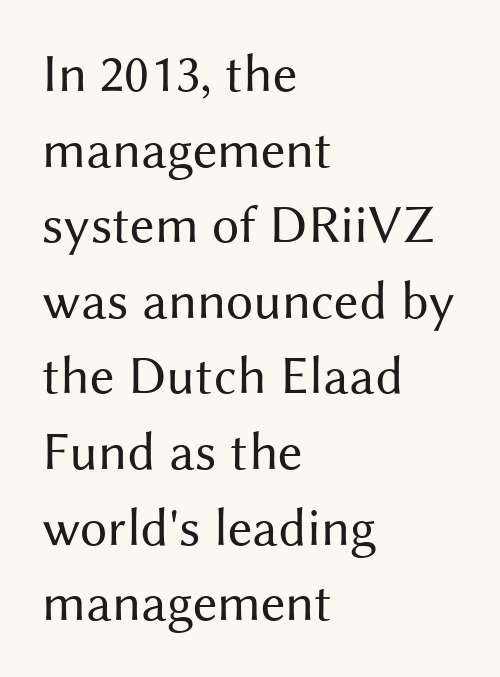
Counters stay open thanks to moderate or lighter strokes. Students, note that the glyphs here touch the page at normal intervals. The space beneath each line is pristine and unruled. What's the leading like? Ordinary, nothing unusual. Is this a fixed-width face? No — the glyphs have proportional, varying widths. I'd call this a sans setting — the letters go barefoot.
